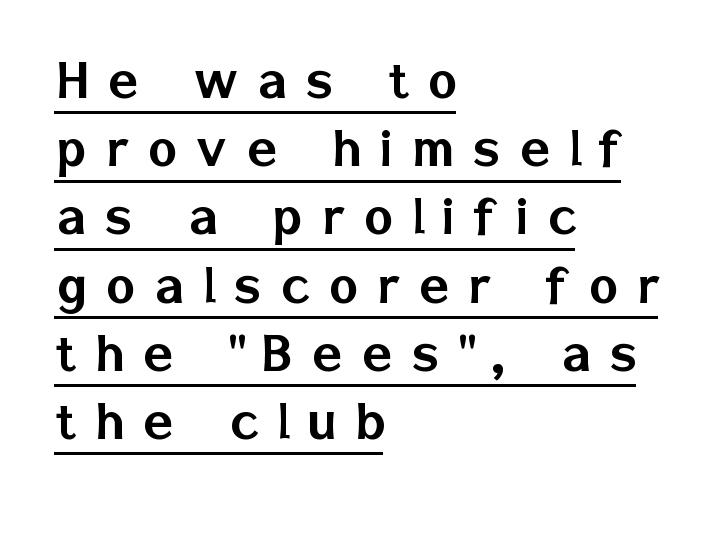
Q: Is the text italic (slanted)? A: No, it is upright.
Q: Is the typeface a serif or a sans-serif typeface? A: Sans-serif.
Q: Is the text underlined? A: Yes.
Q: How is the paragraph aligned? A: Left-aligned.
Q: Is the spacing between letters normal or unusually wide? A: Unusually wide.
Q: Is the spacing between lines tight, normal or loose? A: Tight.
Q: Width (condensed, normal, or wide)? A: Normal.
Q: Stroke contrast? A: Low.
Q: x-height? A: Medium.
Q: Monospaced? A: No.
